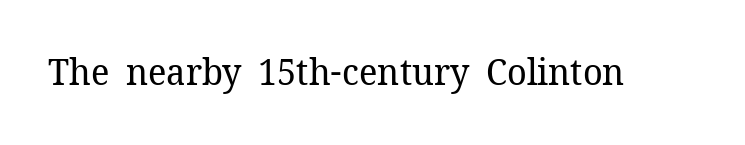
A typesetter would call this zero additional tracking. No chunkiness to these letters — they're not bold. Ordinary non-slanted type is in use. Type style note: has serifs.
